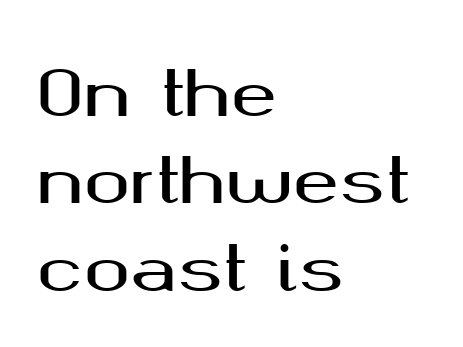
I'd call this a sans setting — the letters go barefoot. In terms of leading, this rendering sits right in the middle. Nobody touched the tracking dial on this one. All the whitespace from short lines collects on the right.
